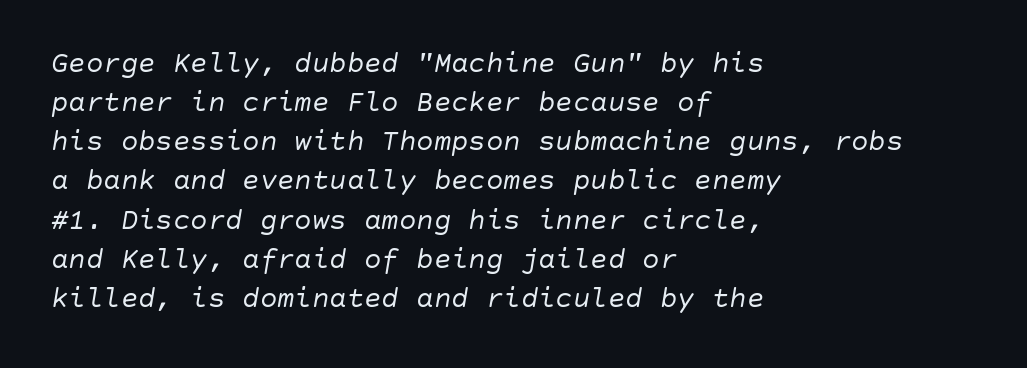
Rows of type keep a routine distance in the vertical direction. The letters look calm and open, with moderate or lighter stems. This is oblique type, the kind used for emphasis or titles. Characters follow at the spacing the type designer built in.
